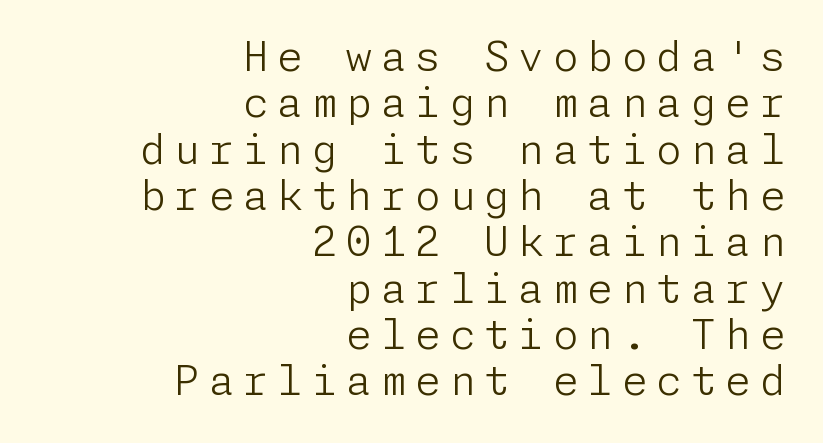
The horizontal fit of the characters is loose and conspicuously gappy. Weight: not bold — regular or lighter. What kind of face is this? One without serifs — a sans. Successive baselines arrive quickly, one right under another. If you drew a line through each stem, it would be perfectly vertical. This rendering uses right alignment, leaving the left contour irregular.
